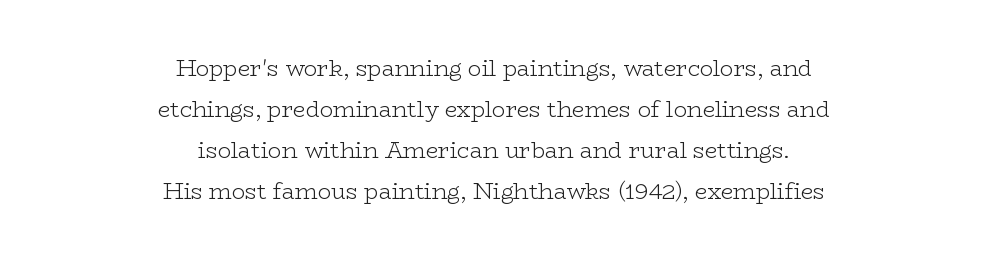
Look at the tracking — it's just the regular setting, nothing added. Each line is balanced around a shared central axis. Letters have the restrained weight of plain body copy at most. Descenders hang freely into open space. Vertical strokes here are truly vertical.
